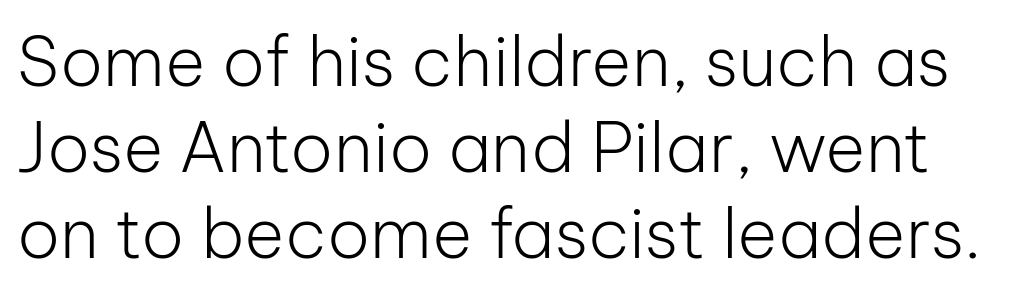
Nothing unusual about the tracking: characters are spaced as the font intends. Vertically, the passage feels balanced, rows spaced as you'd expect. Notice how the stems are strictly vertical — no italics here. Weight: not bold — regular or lighter. The glyphs in this specimen are sans serif.
